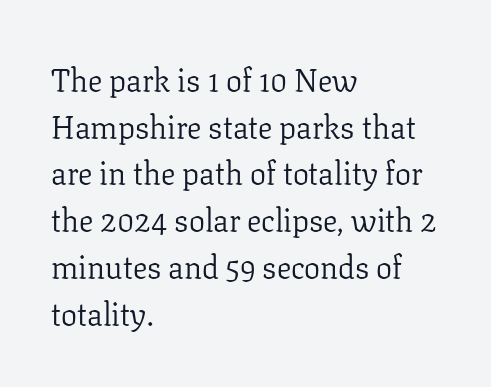
The image shows 32 px light serif type, upright; set left-aligned, normal line spacing (1.46x), normal letter spacing, not underlined; low stroke contrast and a medium x-height.
